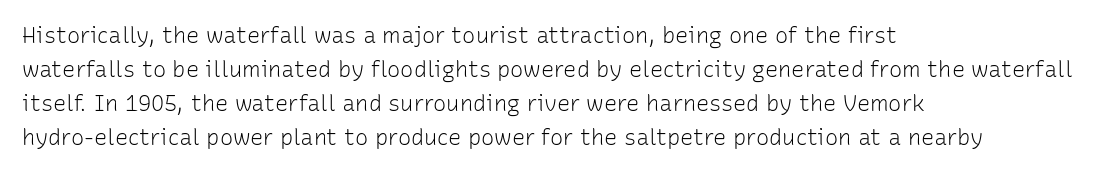
{"italic": "no", "bold": "no", "underline": "no", "align": "left", "line_spacing": "normal", "line_spacing_ratio": 1.54, "letter_spacing": "normal", "letter_spacing_em": 0.0, "glyph_px": 22}
